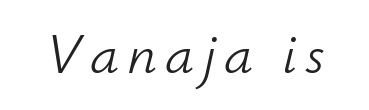
Q: Is the text bold? A: No.
Q: Is the text italic (slanted)? A: Yes, it leans right by about 12 degrees.
Q: Is the text underlined? A: No.
Q: Width (condensed, normal, or wide)? A: Normal.
Q: Stroke contrast? A: Low.
Q: x-height? A: Small.
Q: Monospaced? A: No.
